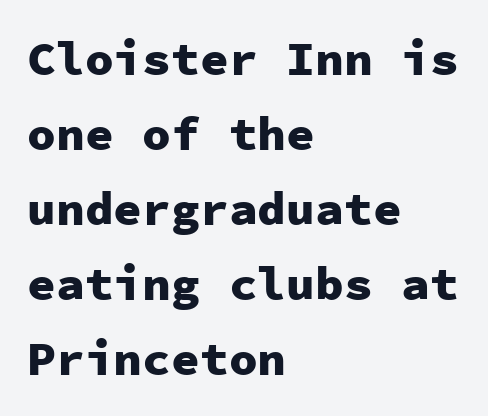
Leading: standard. The specimen reads as upright at a glance. Monospaced: the letters line up in strict vertical columns. What weight is shown? A full bold with thick strokes. No feet cap the strokes, marking this as sans-serif type. Each line starts at the same left margin while the right side varies.
